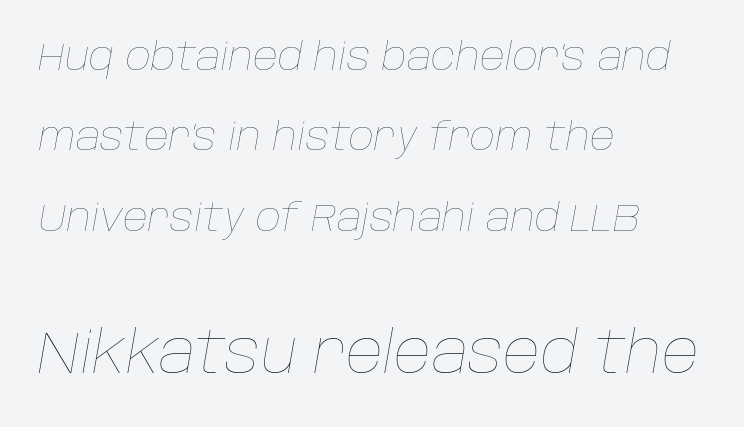
The image shows 58 px thin type, italic (leaning right); set left-aligned, loose line spacing (2.06x), normal letter spacing, not underlined; the second (bottom) block is 1.49x larger; low stroke contrast and a large x-height.
